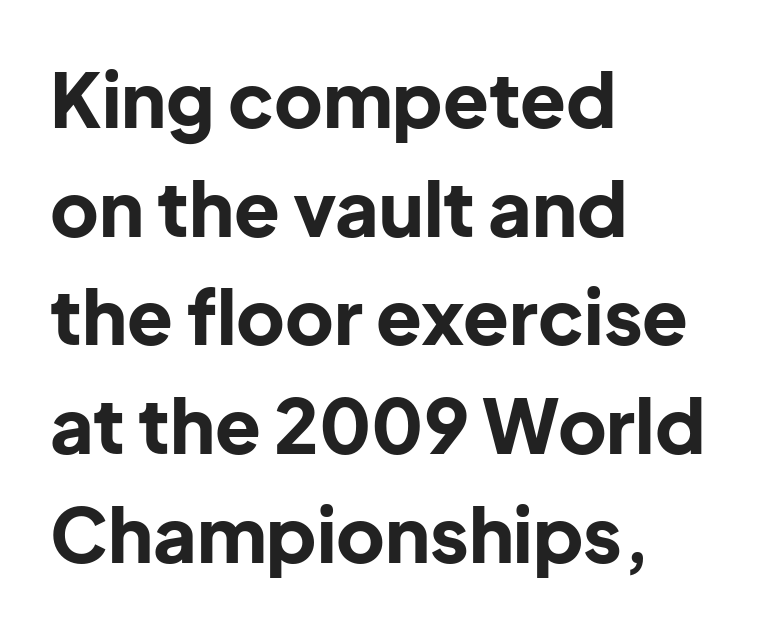
The designer left line spacing at the default. Decoration check: the copy has no underline. The face used here is rendered with its standard letterfit. One-word summary of the alignment: left.
